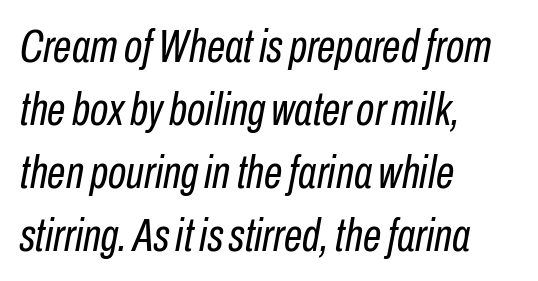
{"italic": "yes", "lean": "right", "slant_degrees": 10, "bold": "no", "weight": "regular", "width": "condensed", "stroke_contrast": "low", "x_height": "medium", "monospaced": "no", "underline": "no", "align": "left", "line_spacing": "normal", "line_spacing_ratio": 1.34, "letter_spacing": "normal", "letter_spacing_em": 0.0, "glyph_px": 47}
